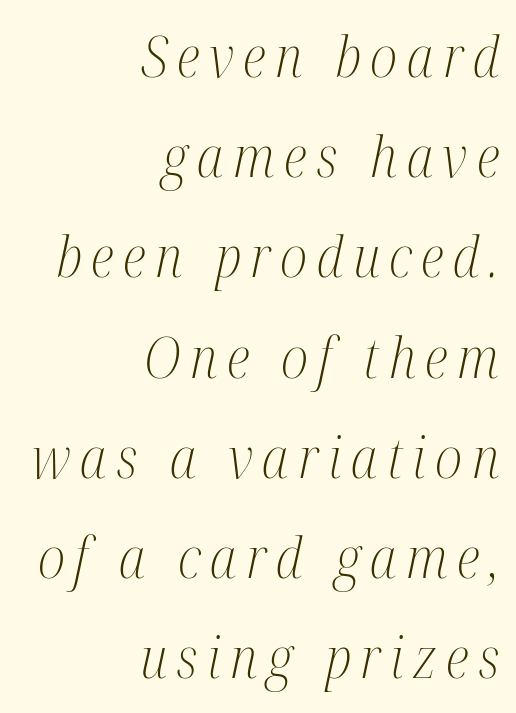
This is serif lettering, the kind often seen in printed books. Descender tails drop into unmarked territory. The rendering uses natural spacing where letterforms have individual widths. Counters stay open thanks to moderate or lighter strokes.
